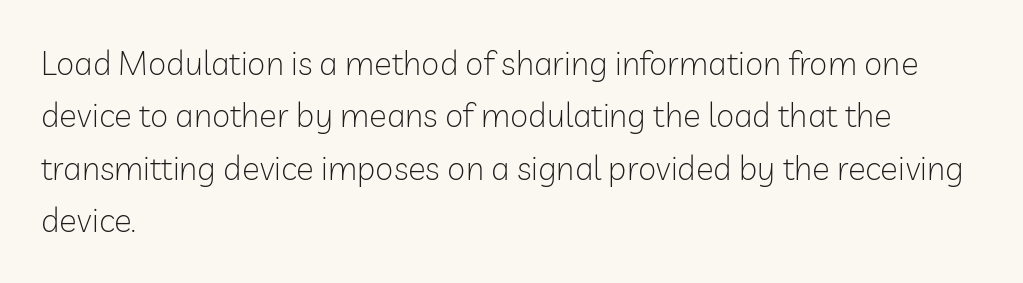
The image shows 33 px light sans-serif type, upright; set left-aligned, normal line spacing (1.59x), normal letter spacing, not underlined; low stroke contrast and a medium x-height.
